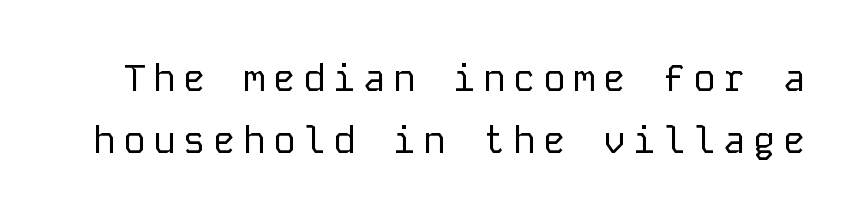
The image shows 38 px regular-weight sans-serif type, upright, monospaced; set normal line spacing (1.62x), not underlined; low stroke contrast and a medium x-height.
